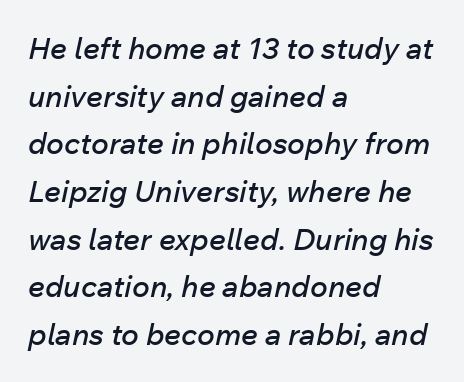
The image shows 30 px text type, italic (leaning right); set left-aligned, normal line spacing (1.59x), normal letter spacing, not underlined; low stroke contrast and a medium x-height.
